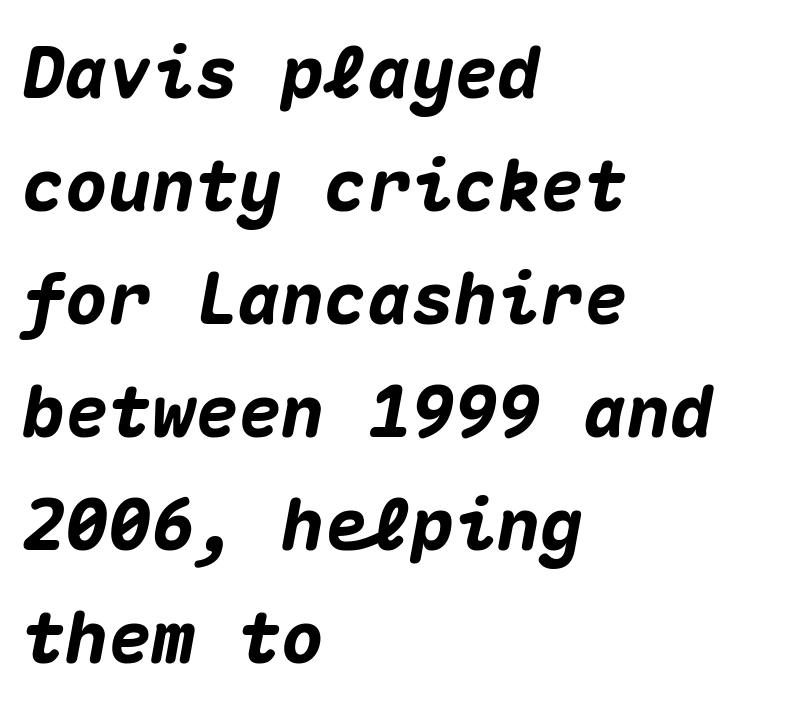
{"italic": "yes", "lean": "right", "slant_degrees": 10, "bold": "yes", "weight": "heavy", "width": "normal", "stroke_contrast": "medium", "x_height": "medium", "monospaced": "yes", "underline": "no", "align": "left", "line_spacing": "normal", "line_spacing_ratio": 1.57, "letter_spacing": "normal", "letter_spacing_em": 0.0, "glyph_px": 72}
